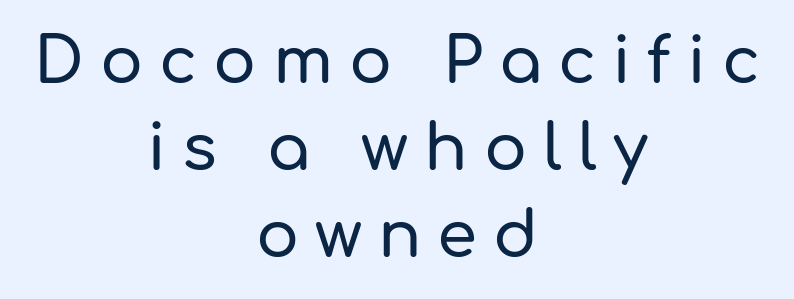
Line spacing here is normal. This sample uses a sans-serif face. Is this a fixed-width face? No — the glyphs have proportional, varying widths. The zone under the glyphs is completely vacant. Compared with typical body copy, the letter spacing here is much looser. Is the block centered? Yes — each line is placed symmetrically about the middle.
